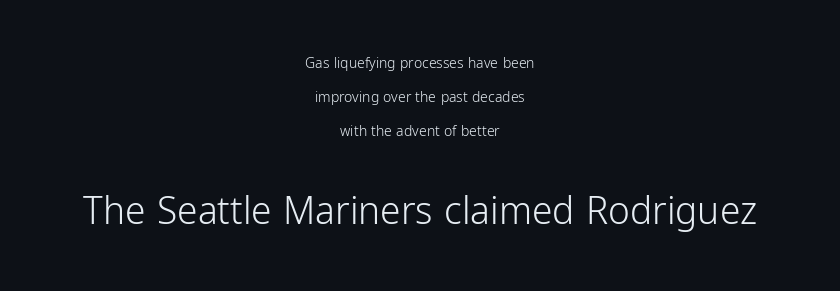
The image shows 37 px light, condensed sans-serif type, upright; set centered, loose line spacing (2.43x), normal letter spacing, not underlined; the second (bottom) block is 2.64x larger; low stroke contrast and a medium x-height.
